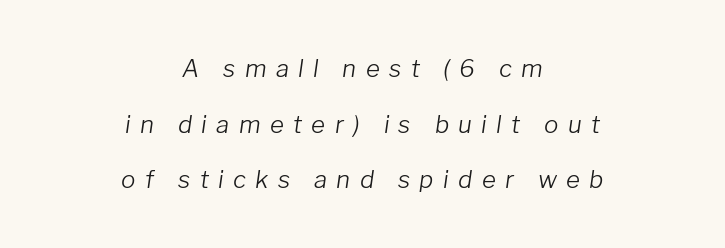
Q: Is the text bold? A: No.
Q: Is the text italic (slanted)? A: Yes, it leans right by about 8 degrees.
Q: Is the text underlined? A: No.
Q: How is the paragraph aligned? A: Centered.
Q: Is the spacing between letters normal or unusually wide? A: Unusually wide.
Q: Is the spacing between lines tight, normal or loose? A: Loose.
